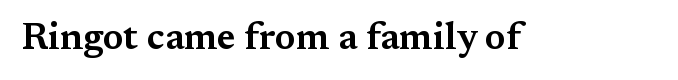
There is no visible air inserted between adjacent glyphs. This sample uses an upright cut, with every glyph sitting square on the baseline. Does the type have serifs? Yes, each stem ends in a small foot. Note the varied advance widths — an 'i' is clearly narrower than an 'm'. Type without underlining.
